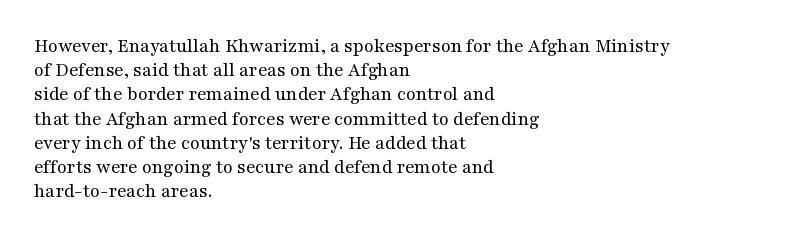
Tall strokes in this sample are plumb rather than angled. Decoration check: the copy has no underline. Words appear dense and cohesive because spacing is normal. The typesetter chose a ragged-right arrangement here.
